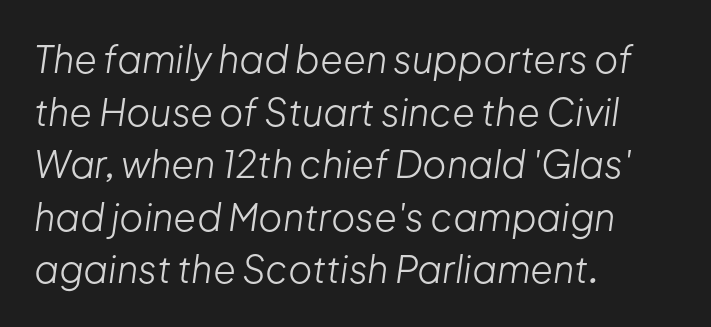
The image shows 37 px light type, italic (leaning right); set left-aligned, normal line spacing (1.42x), normal letter spacing, not underlined; low stroke contrast and a medium x-height.
